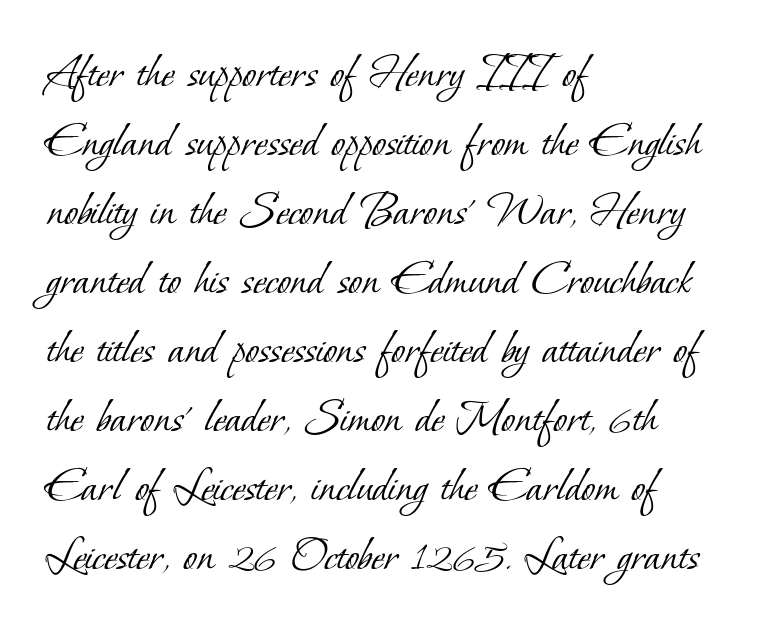
Reading down the block, your eye returns to a fixed left position each line. The letters advance in unequal steps, a hallmark of proportional type. Each stroke keeps to a modest, everyday thickness or less. Old-style or modern, the face here clearly has serifs.
